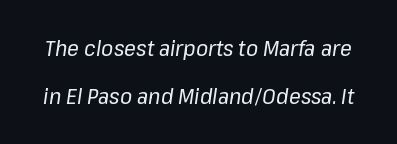
Q: Is the text bold? A: No.
Q: Is the text italic (slanted)? A: Yes, it leans right by about 8 degrees.
Q: Is the text underlined? A: No.
Q: Is the spacing between letters normal or unusually wide? A: Normal.
Q: Is the spacing between lines tight, normal or loose? A: Loose.
